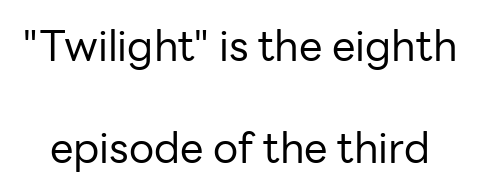
Leading is clearly above the norm, producing a sparse column. Looks like regular typesetting: each glyph gets only the width it needs. Each row of text sits above clean, open space. Is there any slant? The stems are plumb.
